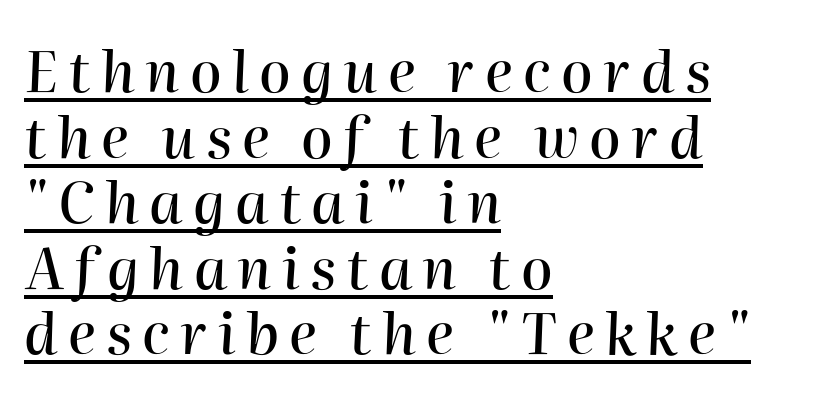
The image shows 57 px text type, italic (leaning right); set left-aligned, tight line spacing (1.15x), underlined; high stroke contrast and a medium x-height.
